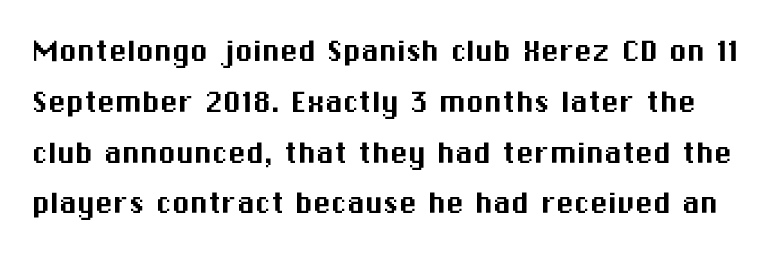
{"serif": "no", "italic": "no", "width": "normal", "stroke_contrast": "medium", "x_height": "medium", "monospaced": "no", "underline": "no", "line_spacing": "normal", "line_spacing_ratio": 1.41, "letter_spacing": "normal", "letter_spacing_em": 0.0, "glyph_px": 36}
